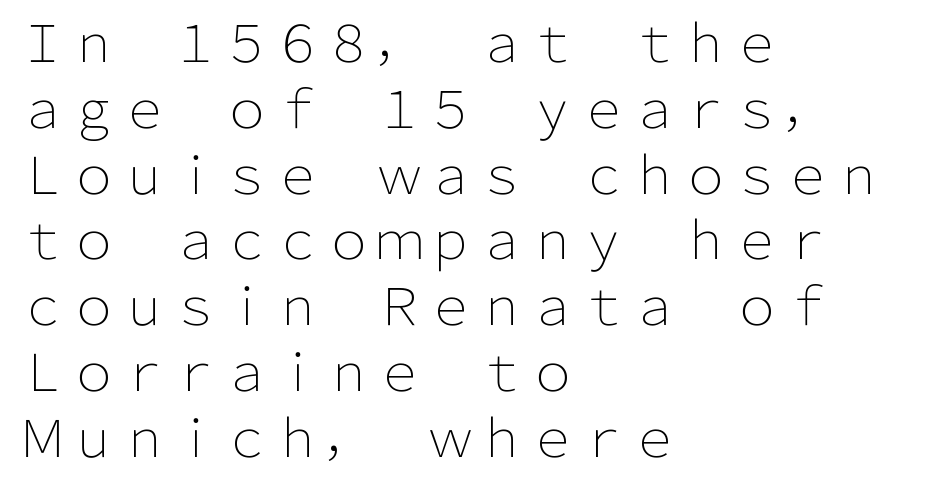
Q: Is the text bold? A: No.
Q: Is the text italic (slanted)? A: No, it is upright.
Q: Is the typeface a serif or a sans-serif typeface? A: Sans-serif.
Q: Is the text underlined? A: No.
Q: How is the paragraph aligned? A: Left-aligned.
Q: Is the spacing between letters normal or unusually wide? A: Normal.
Q: Is the spacing between lines tight, normal or loose? A: Normal.
Q: Width (condensed, normal, or wide)? A: Normal.
Q: Stroke contrast? A: Low.
Q: x-height? A: Medium.
Q: Monospaced? A: No.
